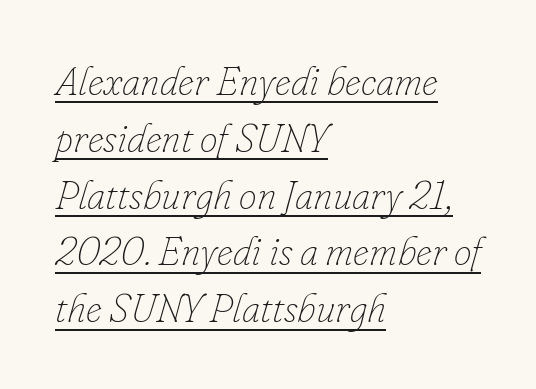
Q: Is the text bold? A: No.
Q: Is the text italic (slanted)? A: Yes, it leans right by about 16 degrees.
Q: Is the text underlined? A: Yes.
Q: How is the paragraph aligned? A: Left-aligned.
Q: Is the spacing between letters normal or unusually wide? A: Normal.
Q: Is the spacing between lines tight, normal or loose? A: Normal.
Q: Width (condensed, normal, or wide)? A: Normal.
Q: Stroke contrast? A: Low.
Q: x-height? A: Small.
Q: Monospaced? A: No.
